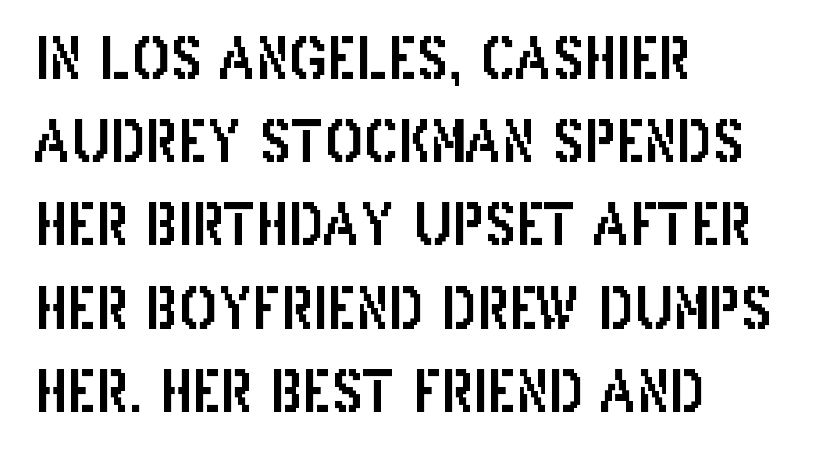
{"serif": "no", "italic": "no", "width": "condensed", "stroke_contrast": "low", "x_height": "large", "monospaced": "no", "underline": "no", "align": "left", "line_spacing": "normal", "line_spacing_ratio": 1.46, "letter_spacing": "normal", "letter_spacing_em": 0.0, "glyph_px": 57}
